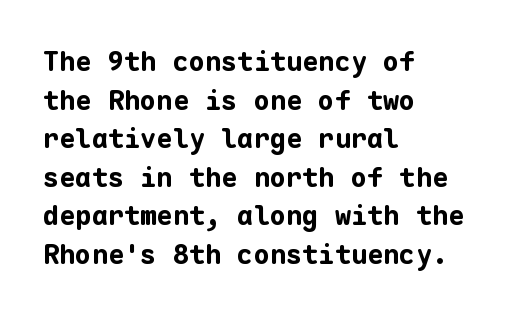
Q: Is the text bold? A: Yes.
Q: Is the text italic (slanted)? A: No, it is upright.
Q: Is the text underlined? A: No.
Q: How is the paragraph aligned? A: Left-aligned.
Q: Is the spacing between letters normal or unusually wide? A: Normal.
Q: Is the spacing between lines tight, normal or loose? A: Normal.
